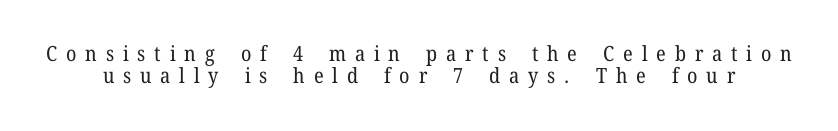
A light-to-regular cut is what we see here. A clean baseline with only descenders dipping below it. Every character sits straight up, as roman type does. This sample trades vertical openness for compactness between lines. Honestly, the letter spacing is so wide it's the main thing you notice.
